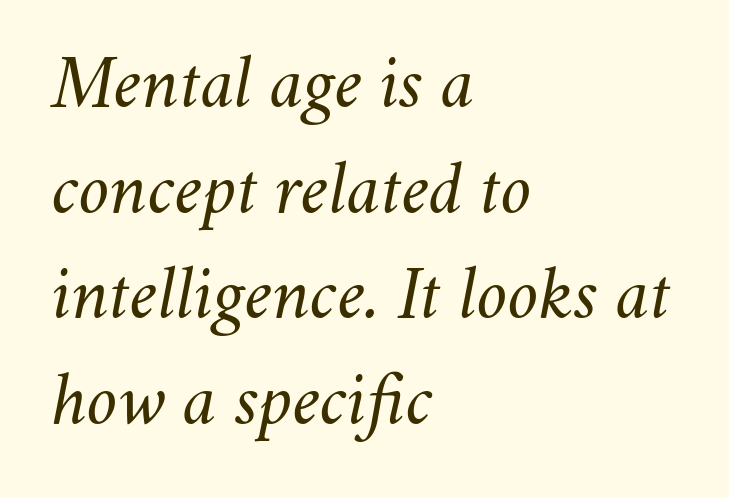
The image shows 75 px regular-weight type, italic (leaning right); set left-aligned, normal line spacing (1.41x), normal letter spacing, not underlined; medium stroke contrast and a small x-height.
